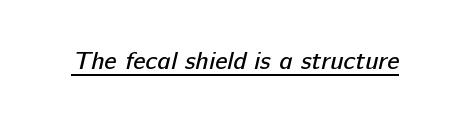
Q: Is the text bold? A: No.
Q: Is the text underlined? A: Yes.
Q: Is the spacing between letters normal or unusually wide? A: Normal.
